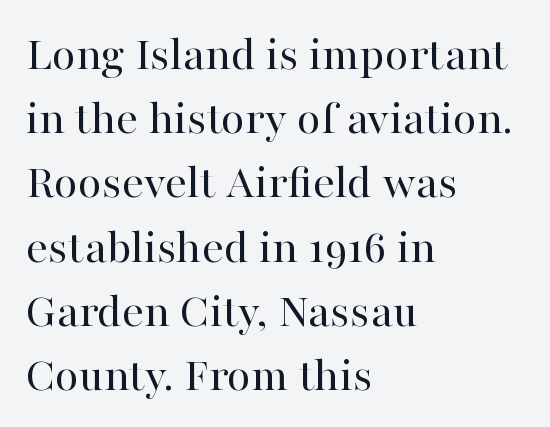
Q: Is the text bold? A: No.
Q: Is the text italic (slanted)? A: No, it is upright.
Q: Is the typeface a serif or a sans-serif typeface? A: Serif.
Q: Is the text underlined? A: No.
Q: How is the paragraph aligned? A: Left-aligned.
Q: Is the spacing between letters normal or unusually wide? A: Normal.
Q: Is the spacing between lines tight, normal or loose? A: Normal.
Q: Width (condensed, normal, or wide)? A: Normal.
Q: Stroke contrast? A: High.
Q: x-height? A: Medium.
Q: Monospaced? A: No.
